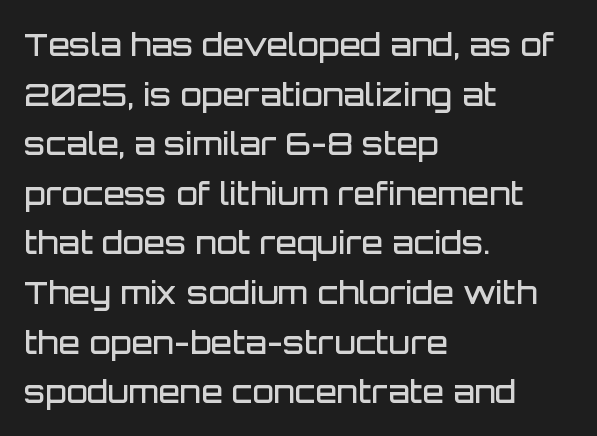
Q: Is the text bold? A: Semi-bold.
Q: Is the text italic (slanted)? A: No, it is upright.
Q: Is the typeface a serif or a sans-serif typeface? A: Sans-serif.
Q: Is the text underlined? A: No.
Q: How is the paragraph aligned? A: Left-aligned.
Q: Is the spacing between letters normal or unusually wide? A: Normal.
Q: Is the spacing between lines tight, normal or loose? A: Normal.
Q: Width (condensed, normal, or wide)? A: Normal.
Q: Stroke contrast? A: Low.
Q: x-height? A: Large.
Q: Monospaced? A: No.
